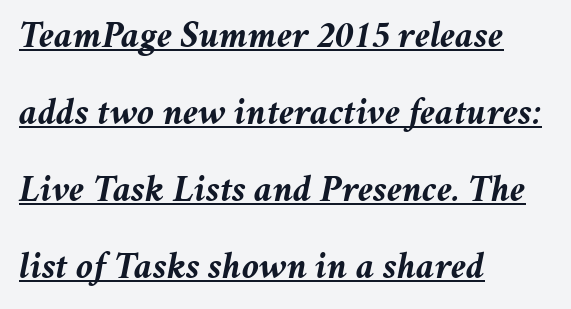
Q: Is the text bold? A: Yes.
Q: Is the text italic (slanted)? A: Yes, it leans right by about 11 degrees.
Q: Is the text underlined? A: Yes.
Q: How is the paragraph aligned? A: Left-aligned.
Q: Is the spacing between letters normal or unusually wide? A: Normal.
Q: Is the spacing between lines tight, normal or loose? A: Loose.
Q: Width (condensed, normal, or wide)? A: Normal.
Q: Stroke contrast? A: Medium.
Q: x-height? A: Medium.
Q: Monospaced? A: No.
